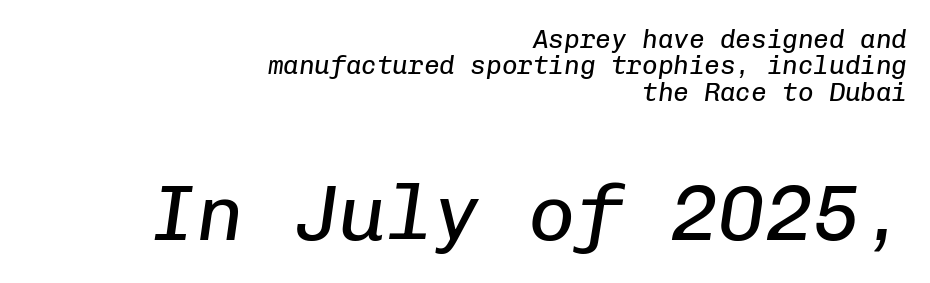
This sample uses plain, unmodified letter spacing. The axis of the letterforms is tilted away from vertical. The lines are packed closely together with very little leading. This reads as an unemphasized weight, regular at the heaviest. The passage shown is typed in a monospace face where columns stay perfectly aligned.
